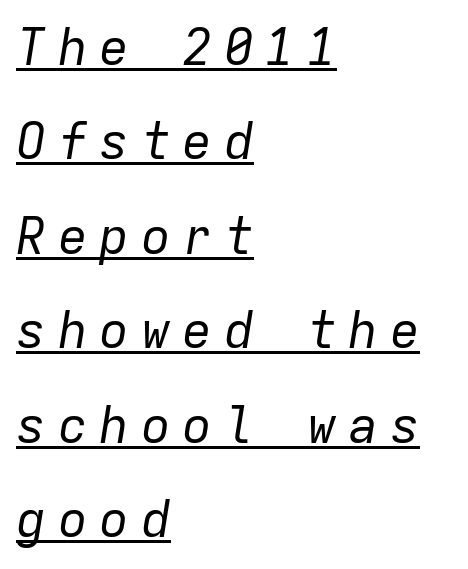
The passage is arranged the way most books set body copy — flush left. The passage shown is not bold in any degree. Here the designer chose a console-style face with uniform glyph widths. Every character sits at an angle, as italics do. Honestly, the underline is the first thing you notice here. There is plenty of visible air inserted between adjacent glyphs.
